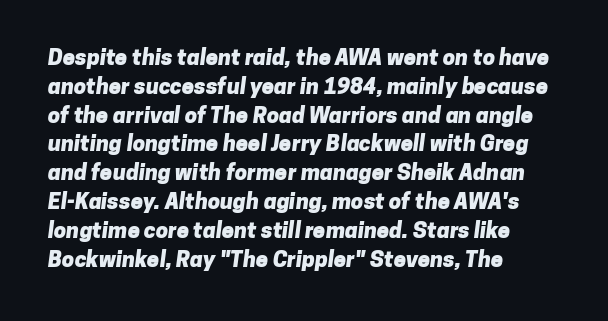
Q: Is the text bold? A: Yes.
Q: Is the text underlined? A: No.
Q: How is the paragraph aligned? A: Left-aligned.
Q: Is the spacing between letters normal or unusually wide? A: Normal.
Q: Is the spacing between lines tight, normal or loose? A: Normal.
